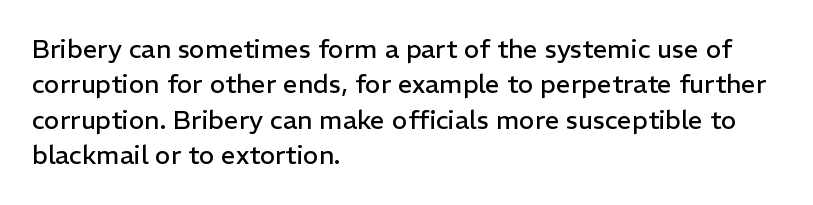
The image shows 26 px text type, upright; set left-aligned, normal line spacing (1.36x), normal letter spacing, not underlined.
